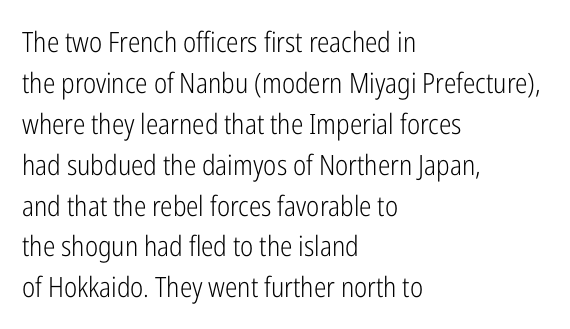
{"serif": "no", "italic": "no", "bold": "no", "weight": "light", "width": "condensed", "stroke_contrast": "low", "x_height": "medium", "monospaced": "no", "underline": "no", "align": "left", "line_spacing": "normal", "line_spacing_ratio": 1.46, "letter_spacing": "normal", "letter_spacing_em": 0.0, "glyph_px": 28}
